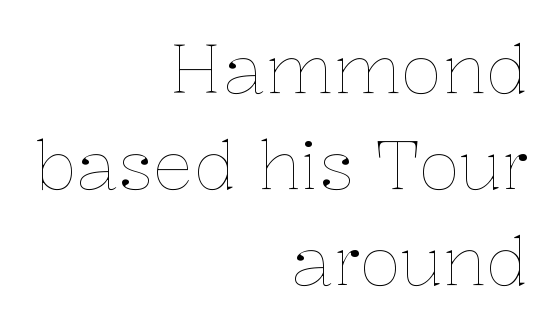
Q: Is the text bold? A: No.
Q: Is the text italic (slanted)? A: No, it is upright.
Q: Is the text underlined? A: No.
Q: How is the paragraph aligned? A: Right-aligned.
Q: Is the spacing between letters normal or unusually wide? A: Normal.
Q: Is the spacing between lines tight, normal or loose? A: Normal.
Q: Width (condensed, normal, or wide)? A: Normal.
Q: Stroke contrast? A: Low.
Q: x-height? A: Medium.
Q: Monospaced? A: No.
